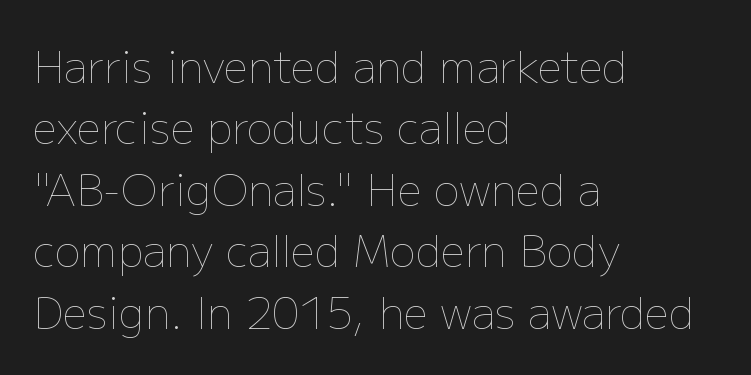
Underline: absent. Unlike italic type, these characters show no tilt at all. The cut favours lightness, reaching ordinary text weight at its darkest. Quick note: interline space is typical.
